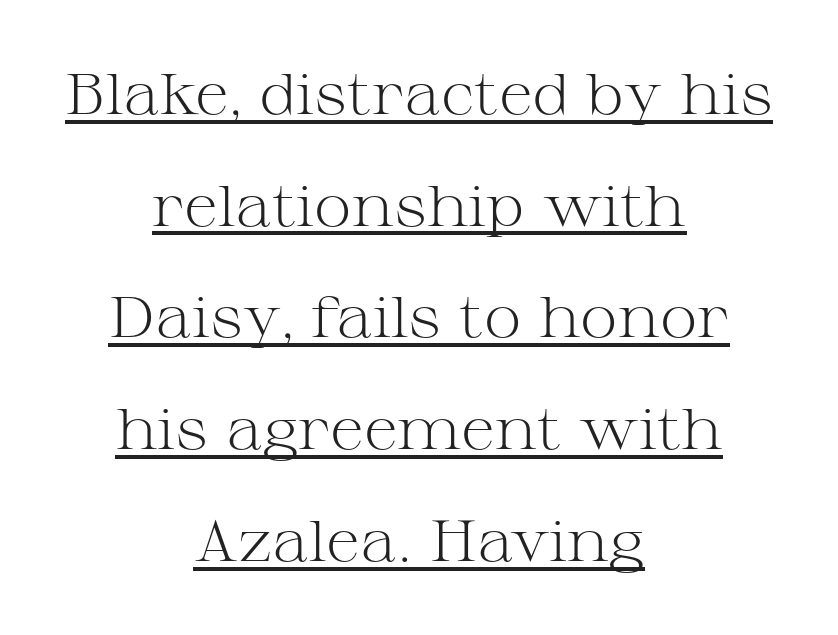
Tracking value appears to be zero — textbook default spacing. Compared with a flush-left layout, this one balances lines on the center instead. A continuous stroke trails under the words, as in a hyperlink. Observe the serifs anchoring each vertical stroke in this sample. No letter is thick-stroked: the sample isn't bold. The letters advance in unequal steps, a hallmark of proportional type.
